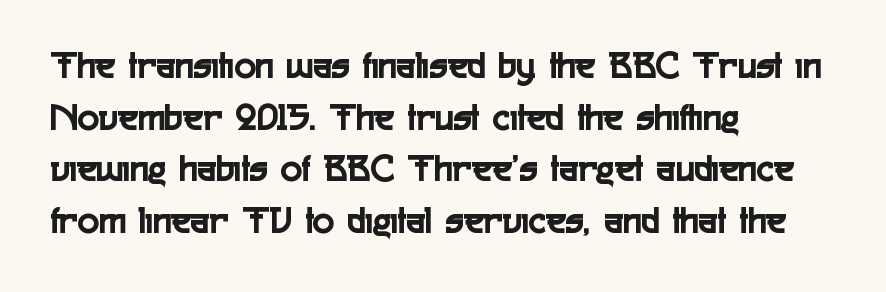
The image shows 40 px condensed sans-serif type, upright; set left-aligned, normal line spacing (1.29x), normal letter spacing, not underlined; a medium x-height.
